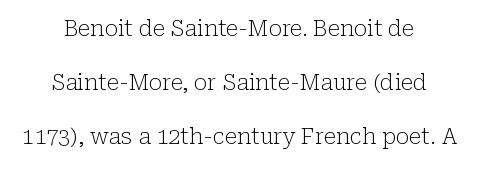
Q: Is the text bold? A: No.
Q: Is the text italic (slanted)? A: No, it is upright.
Q: Is the text underlined? A: No.
Q: How is the paragraph aligned? A: Centered.
Q: Is the spacing between letters normal or unusually wide? A: Normal.
Q: Is the spacing between lines tight, normal or loose? A: Loose.
